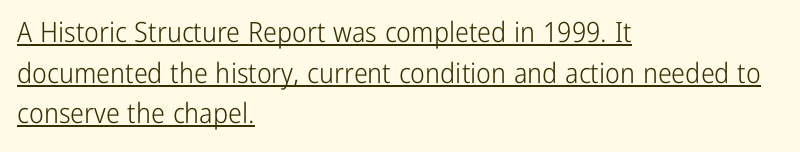
Q: Is the text bold? A: No.
Q: Is the text italic (slanted)? A: No, it is upright.
Q: Is the typeface a serif or a sans-serif typeface? A: Sans-serif.
Q: Is the text underlined? A: Yes.
Q: How is the paragraph aligned? A: Left-aligned.
Q: Is the spacing between letters normal or unusually wide? A: Normal.
Q: Is the spacing between lines tight, normal or loose? A: Normal.
Q: Width (condensed, normal, or wide)? A: Condensed.
Q: Stroke contrast? A: Low.
Q: x-height? A: Medium.
Q: Monospaced? A: No.
